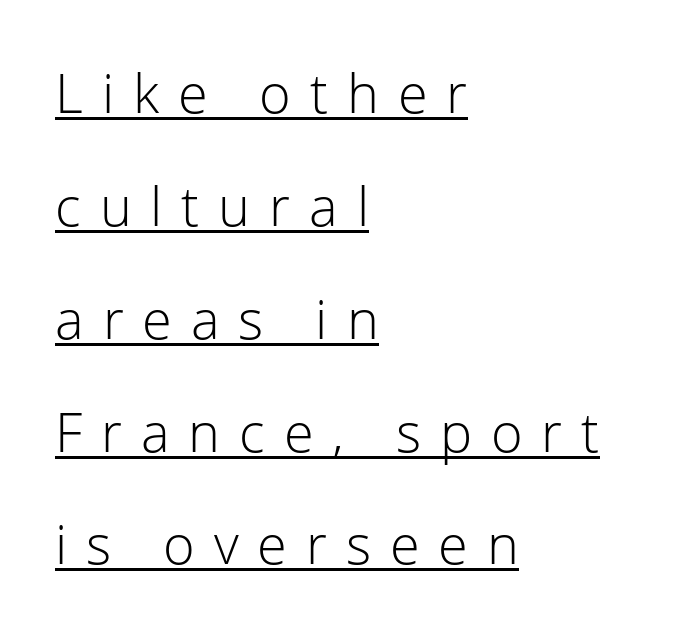
Q: Is the text bold? A: No.
Q: Is the text italic (slanted)? A: No, it is upright.
Q: Is the typeface a serif or a sans-serif typeface? A: Sans-serif.
Q: Is the text underlined? A: Yes.
Q: How is the paragraph aligned? A: Left-aligned.
Q: Is the spacing between letters normal or unusually wide? A: Unusually wide.
Q: Is the spacing between lines tight, normal or loose? A: Loose.
Q: Width (condensed, normal, or wide)? A: Normal.
Q: Stroke contrast? A: Low.
Q: x-height? A: Medium.
Q: Monospaced? A: No.
